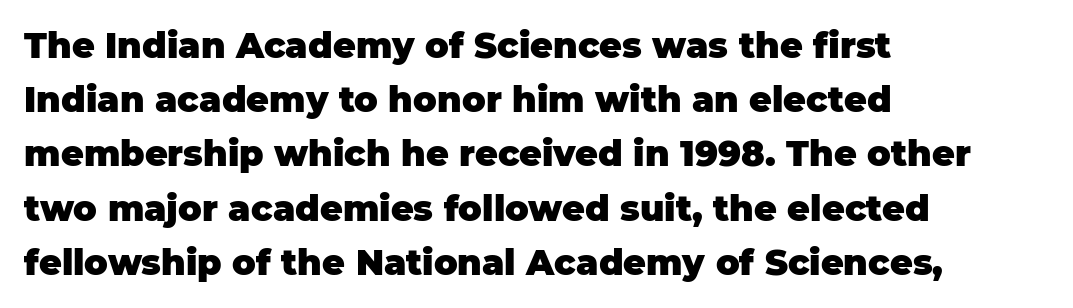
{"serif": "no", "italic": "no", "bold": "yes", "weight": "heavy", "width": "normal", "stroke_contrast": "low", "x_height": "large", "monospaced": "no", "underline": "no", "align": "left", "line_spacing": "normal", "line_spacing_ratio": 1.55, "letter_spacing": "normal", "letter_spacing_em": 0.0, "glyph_px": 35}
